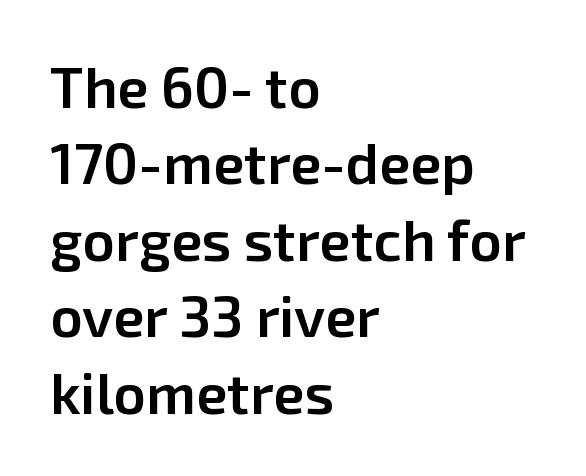
The image shows 57 px semibold sans-serif type, upright; set left-aligned, normal line spacing (1.34x), normal letter spacing, not underlined; low stroke contrast and a medium x-height.
